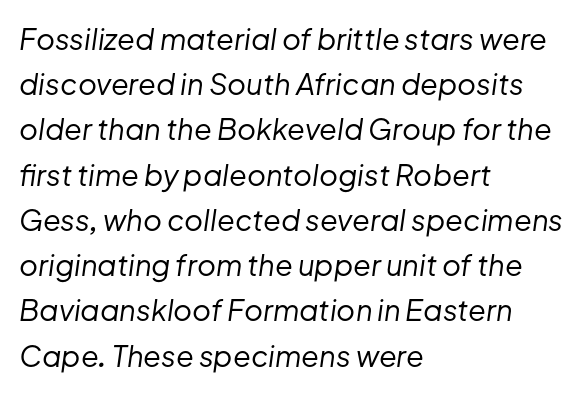
Q: Is the text bold? A: No.
Q: Is the text italic (slanted)? A: Yes, it leans right by about 8 degrees.
Q: Is the text underlined? A: No.
Q: How is the paragraph aligned? A: Left-aligned.
Q: Is the spacing between letters normal or unusually wide? A: Normal.
Q: Is the spacing between lines tight, normal or loose? A: Normal.
Q: Width (condensed, normal, or wide)? A: Normal.
Q: Stroke contrast? A: Low.
Q: x-height? A: Medium.
Q: Monospaced? A: No.
